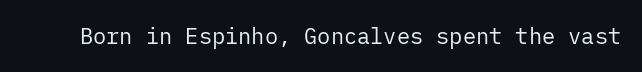
The space directly below the letters is spotless. Quick note: not italic, upright. The line texture is even and compact thanks to regular tracking. These glyphs show unthickened strokes, regular width or finer.
